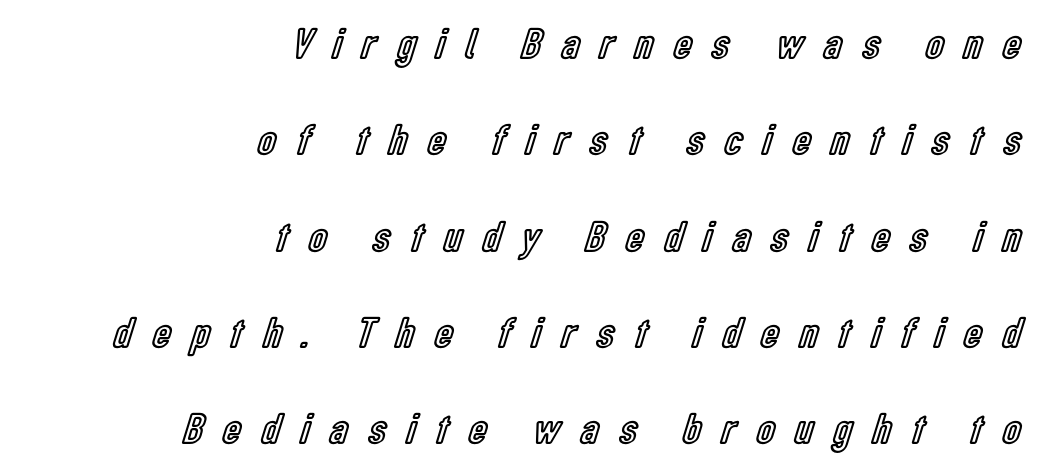
Q: Is the text italic (slanted)? A: Yes.
Q: Is the text underlined? A: No.
Q: How is the paragraph aligned? A: Right-aligned.
Q: Is the spacing between letters normal or unusually wide? A: Unusually wide.
Q: Is the spacing between lines tight, normal or loose? A: Loose.
Q: Width (condensed, normal, or wide)? A: Condensed.
Q: x-height? A: Medium.
Q: Monospaced? A: No.
